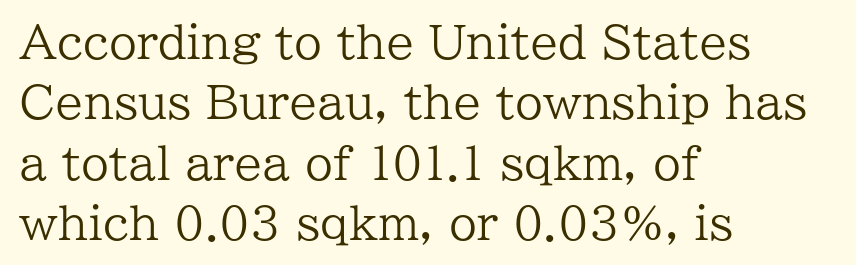
Weight: not bold — regular or lighter. A bare baseline throughout the passage. Posture: straight, roman, zero tilt. The designer left line spacing at the default.
